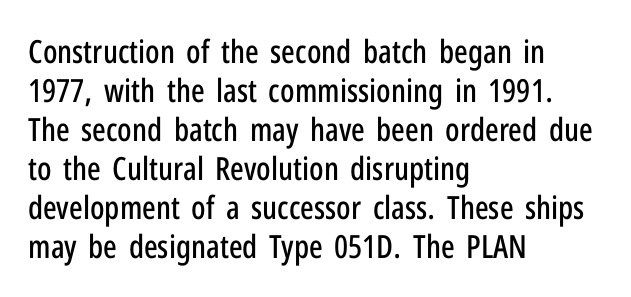
{"serif": "no", "italic": "no", "width": "condensed", "stroke_contrast": "low", "x_height": "medium", "monospaced": "no", "underline": "no", "align": "left", "line_spacing_ratio": 1.22, "letter_spacing": "normal", "letter_spacing_em": 0.0, "glyph_px": 32}
